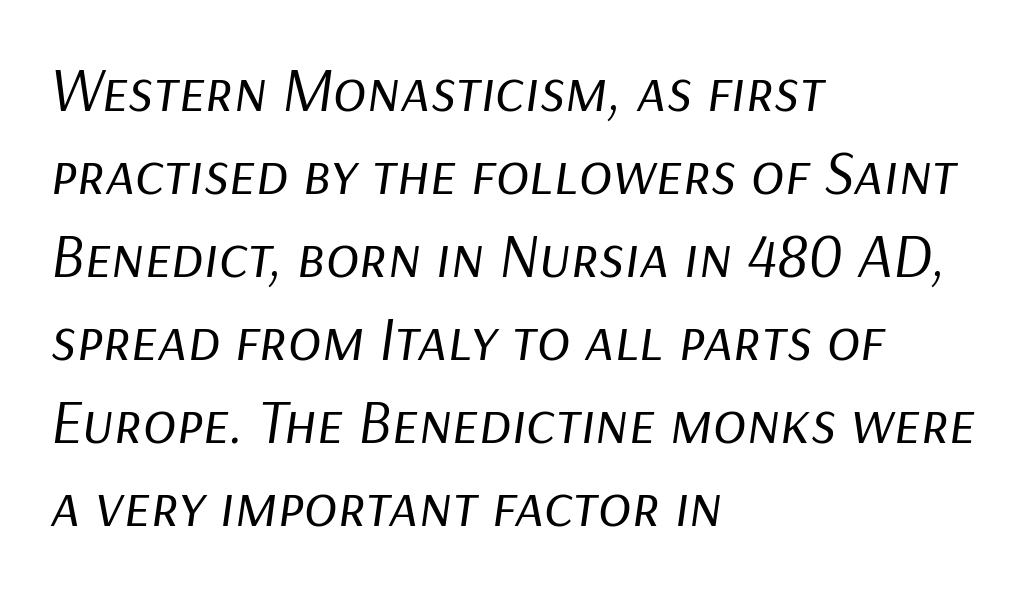
Stroke mass is kept to a normal reading level or below. Do the characters align in a grid? No, the font is proportional. Words appear dense and cohesive because spacing is normal. Layout note: lines flush left. These lines were composed using italics. The block of text has a typical density, with ordinary space between rows.
